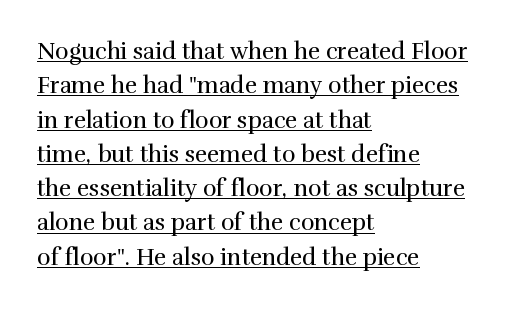
{"italic": "no", "bold": "no", "underline": "yes", "align": "left", "line_spacing": "normal", "line_spacing_ratio": 1.49, "letter_spacing": "normal", "letter_spacing_em": 0.0, "glyph_px": 23}
